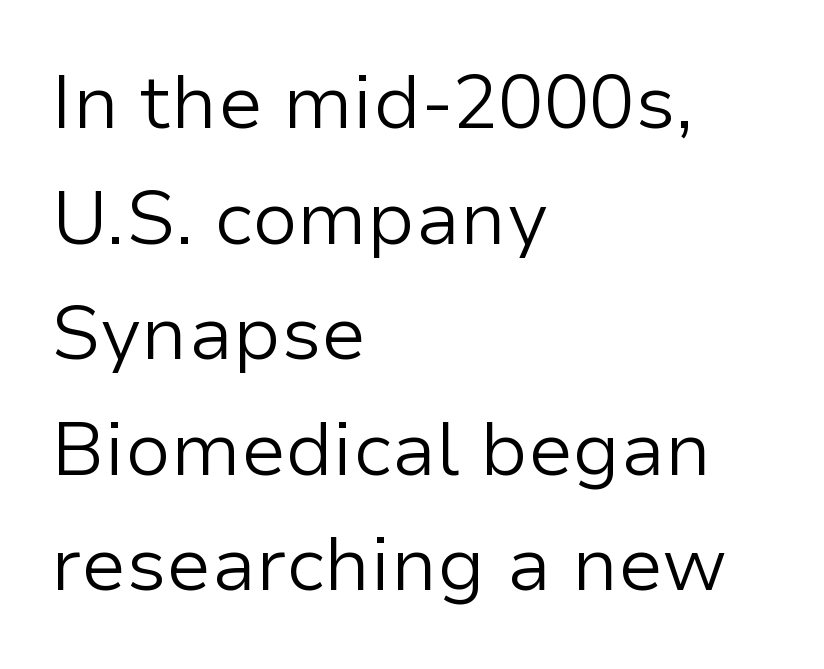
Q: Is the text bold? A: No.
Q: Is the text italic (slanted)? A: No, it is upright.
Q: Is the typeface a serif or a sans-serif typeface? A: Sans-serif.
Q: Is the text underlined? A: No.
Q: How is the paragraph aligned? A: Left-aligned.
Q: Is the spacing between letters normal or unusually wide? A: Normal.
Q: Is the spacing between lines tight, normal or loose? A: Normal.
Q: Width (condensed, normal, or wide)? A: Normal.
Q: Stroke contrast? A: Low.
Q: x-height? A: Medium.
Q: Monospaced? A: No.
